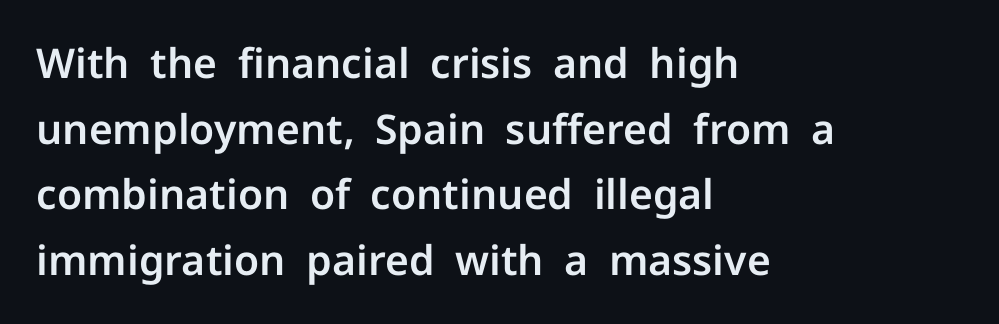
Is this a fixed-width face? No — the glyphs have proportional, varying widths. The specimen reads as upright at a glance. One-word summary of the alignment: left. Short note: letters normally spaced. Anything drawn beneath the words? Only blank space.
